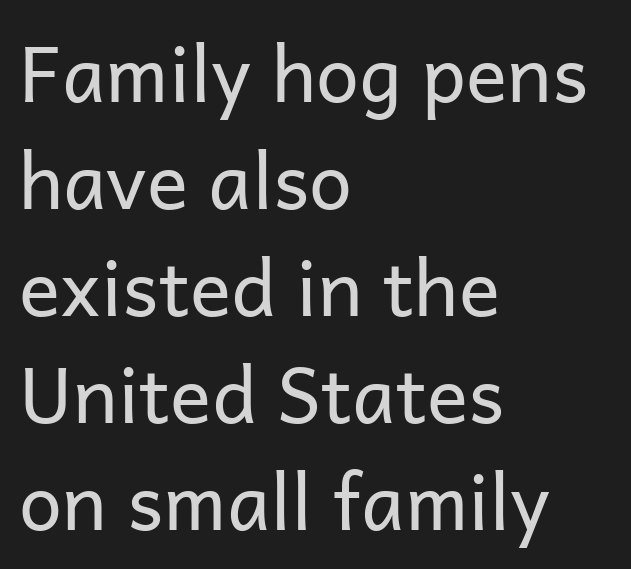
You could not count columns in this text — the font is proportionally spaced. Weight: in the light-to-regular range. This sample is left-justified, so line endings fall wherever the words run out. The words here are not underlined. When letters stand straight like this, we call the style roman or upright. Tracking value appears to be zero — textbook default spacing.
